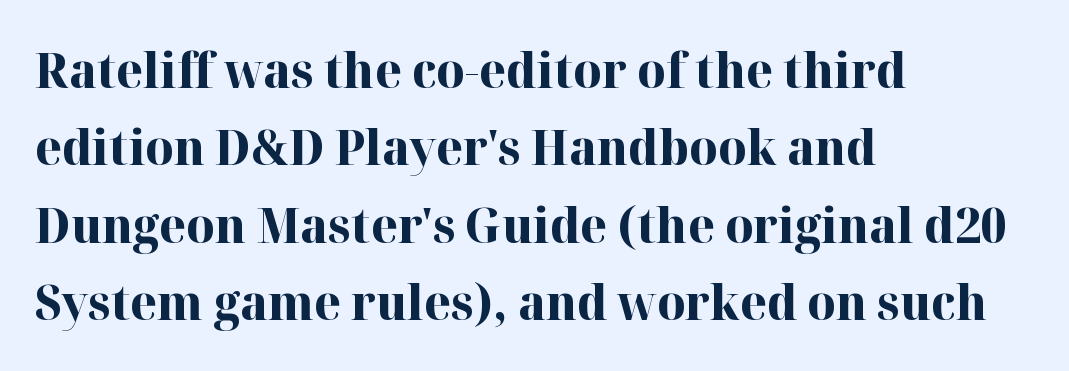
{"serif": "yes", "italic": "no", "bold": "yes", "weight": "bold", "width": "normal", "stroke_contrast": "high", "x_height": "medium", "monospaced": "no", "underline": "no", "align": "left", "line_spacing": "normal", "line_spacing_ratio": 1.58, "letter_spacing": "normal", "letter_spacing_em": 0.0, "glyph_px": 49}
